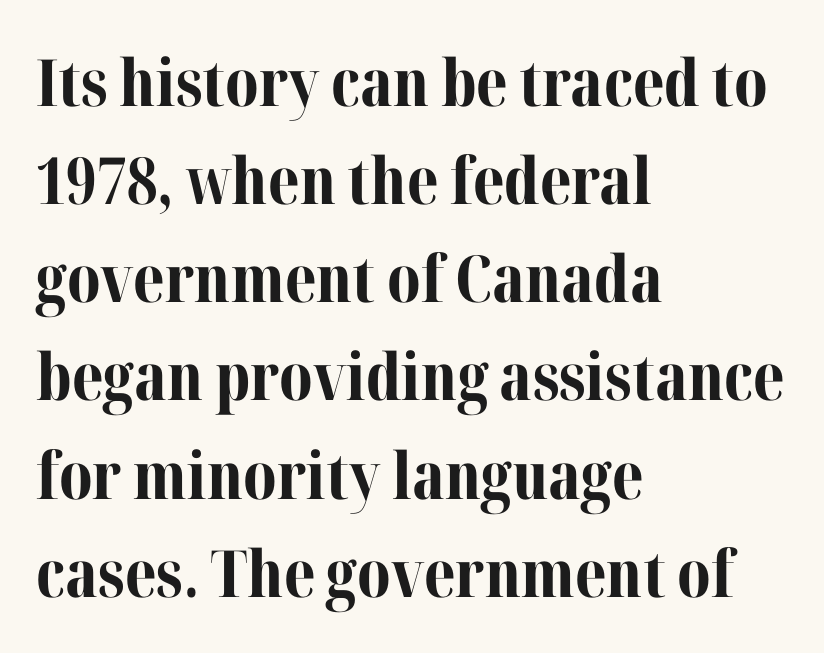
The image shows 65 px bold serif type, upright; set left-aligned, normal line spacing (1.51x), normal letter spacing, not underlined; medium stroke contrast and a medium x-height.
